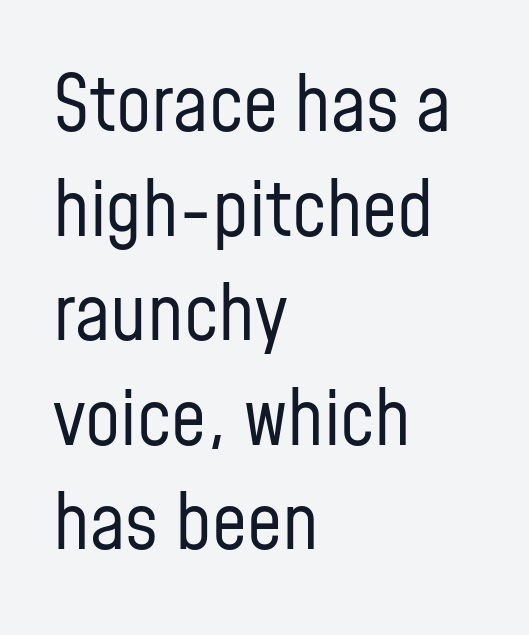
The image shows 78 px regular-weight, condensed sans-serif type, upright; set left-aligned, normal line spacing (1.34x), normal letter spacing, not underlined; low stroke contrast and a medium x-height.
